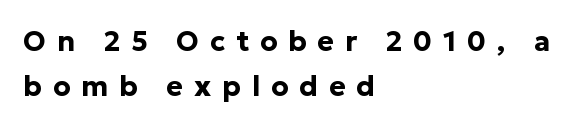
The image shows 28 px bold sans-serif type, upright; set left-aligned, normal line spacing (1.6x), unusually wide letter spacing (+0.39 em), not underlined; low stroke contrast and a medium x-height.
